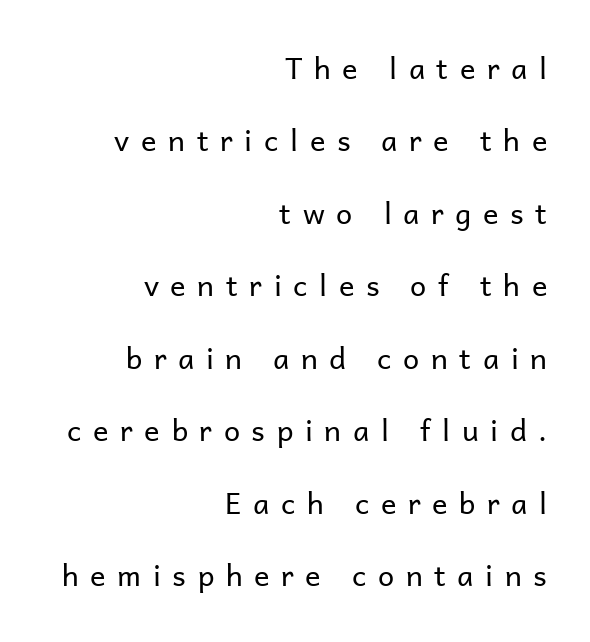
{"serif": "no", "italic": "no", "bold": "no", "weight": "regular", "width": "normal", "stroke_contrast": "low", "x_height": "medium", "monospaced": "no", "underline": "no", "align": "right", "line_spacing": "loose", "line_spacing_ratio": 2.5, "letter_spacing": "wide", "letter_spacing_em": 0.4, "glyph_px": 29}
